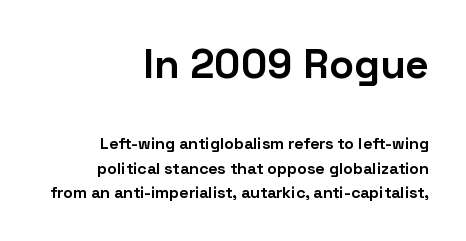
The image shows 41 px bold sans-serif type, upright; set right-aligned, normal line spacing (1.54x), normal letter spacing, not underlined; the first (top) block is 2.56x larger; low stroke contrast and a medium x-height.
